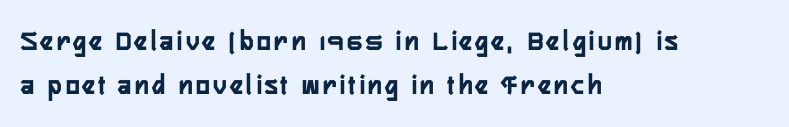
{"serif": "no", "italic": "no", "width": "condensed", "stroke_contrast": "low", "x_height": "medium", "monospaced": "no", "underline": "no", "align": "left", "line_spacing": "normal", "line_spacing_ratio": 1.52, "glyph_px": 29}
